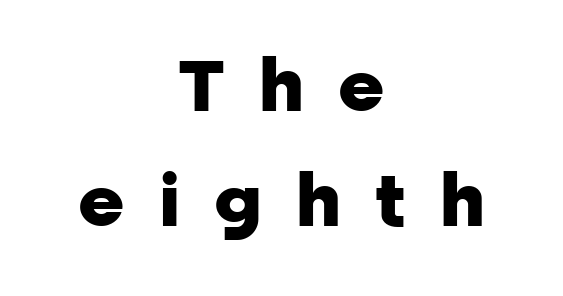
The image shows 71 px heavy sans-serif type, upright; set centered, normal line spacing (1.62x), unusually wide letter spacing (+0.48 em), not underlined; low stroke contrast and a medium x-height.
